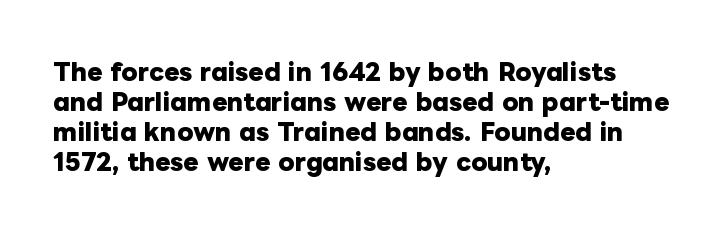
{"italic": "no", "bold": "yes", "underline": "no", "align": "left", "line_spacing": "normal", "line_spacing_ratio": 1.31, "letter_spacing": "normal", "letter_spacing_em": 0.0, "glyph_px": 23}
